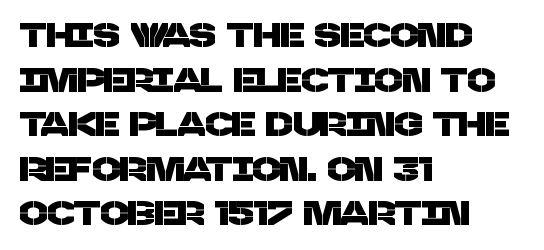
{"serif": "no", "width": "normal", "stroke_contrast": "low", "x_height": "large", "monospaced": "no", "underline": "no", "align": "left", "line_spacing": "normal", "line_spacing_ratio": 1.35, "letter_spacing": "normal", "letter_spacing_em": 0.0, "glyph_px": 33}
